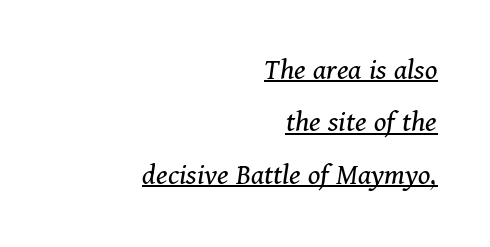
Summary of weight: not heavy and not bold. A typesetter would call this zero additional tracking. This is underlined copy, the kind a proofreader might mark for attention. This is oblique type, the kind used for emphasis or titles. Observe the serifs anchoring each vertical stroke in this sample.
